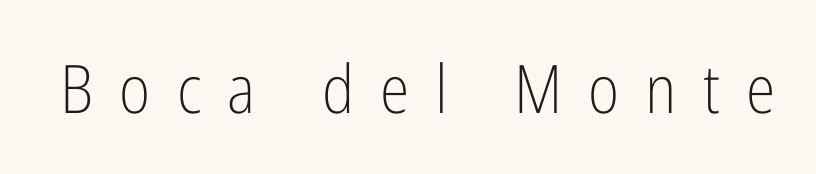
Underlining? Definitely not there. The letters advance in unequal steps, a hallmark of proportional type. These glyphs show unthickened strokes, regular width or finer. Does extra space separate the letters? Yes, quite a lot of it. Unlike italic type, these characters show no tilt at all. The face used here is a sans, in the tradition of grotesques and geometrics.
